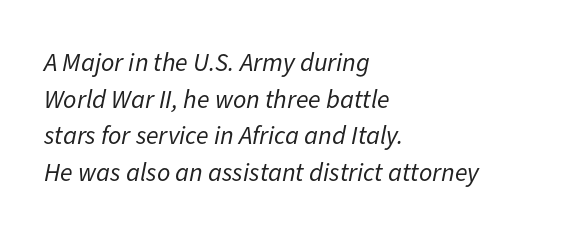
Q: Is the text bold? A: No.
Q: Is the text italic (slanted)? A: Yes, it leans right by about 11 degrees.
Q: Is the text underlined? A: No.
Q: How is the paragraph aligned? A: Left-aligned.
Q: Is the spacing between letters normal or unusually wide? A: Normal.
Q: Is the spacing between lines tight, normal or loose? A: Normal.
